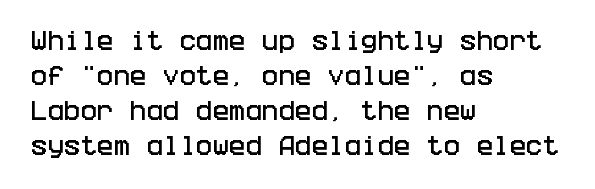
The image shows 22 px text type, upright; set left-aligned, normal line spacing (1.59x), normal letter spacing, not underlined.
